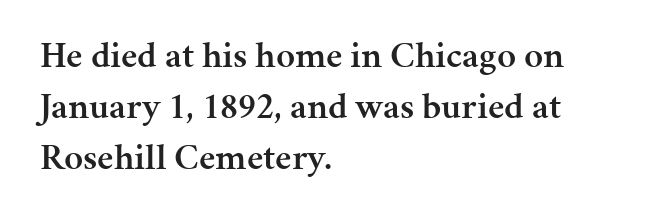
Each word holds together tightly as a unit, with standard inter-letter gaps. How would I describe the line gaps? Plain and ordinary. The text block is weighted toward the left margin, trailing off unevenly rightward. This sample uses an upright cut, with every glyph sitting square on the baseline. Typesetter's note: demi weight, one step under bold. These lines are rendered in a variable-pitch font.
